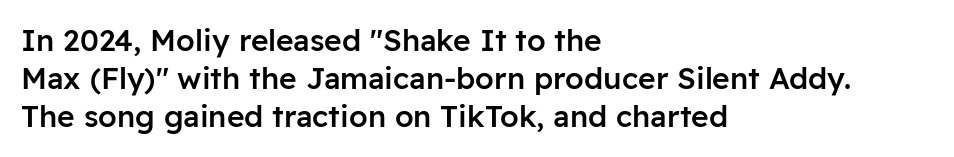
A roman cut, with each character standing at attention. In terms of weight, the rendering is demibold, just under bold. Each new line begins a customary step beneath the previous one. Inter-character spacing is left at the font's built-in metrics. Character widths vary here, with narrow letters taking less room than wide ones.
